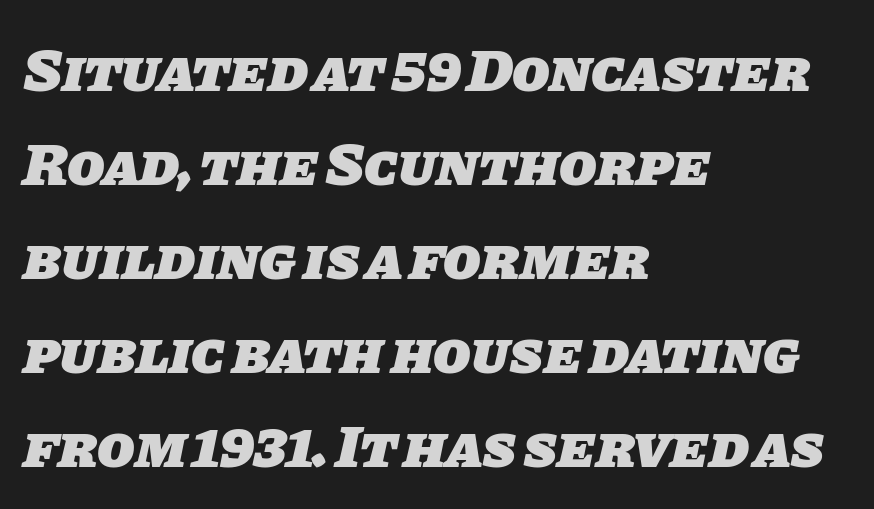
{"bold": "yes", "weight": "heavy", "width": "normal", "stroke_contrast": "low", "x_height": "large", "monospaced": "no", "underline": "no", "align": "left", "line_spacing": "normal", "line_spacing_ratio": 1.54, "letter_spacing": "normal", "letter_spacing_em": 0.0, "glyph_px": 61}
